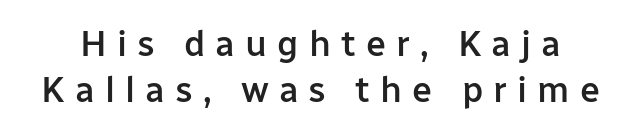
Honestly, the letter spacing is so wide it's the main thing you notice. Does the lettering tilt? It doesn't — this is upright. Decoration check: the copy has no underline. Note the varied advance widths — an 'i' is clearly narrower than an 'm'.
